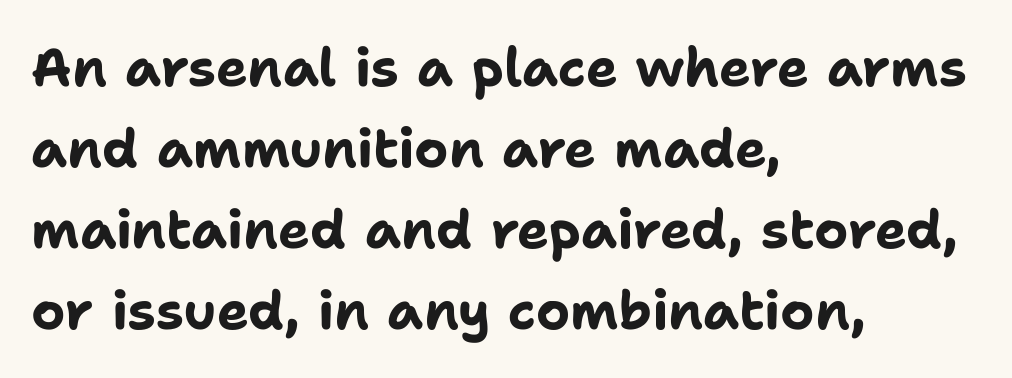
{"serif": "no", "italic": "no", "bold": "yes", "weight": "bold", "width": "normal", "stroke_contrast": "low", "x_height": "medium", "monospaced": "no", "underline": "no", "align": "left", "line_spacing": "normal", "line_spacing_ratio": 1.53, "letter_spacing": "normal", "letter_spacing_em": 0.0, "glyph_px": 53}
